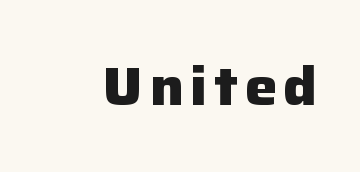
{"serif": "no", "italic": "no", "bold": "yes", "weight": "heavy", "width": "normal", "stroke_contrast": "low", "x_height": "medium", "monospaced": "no", "underline": "no", "glyph_px": 54}
